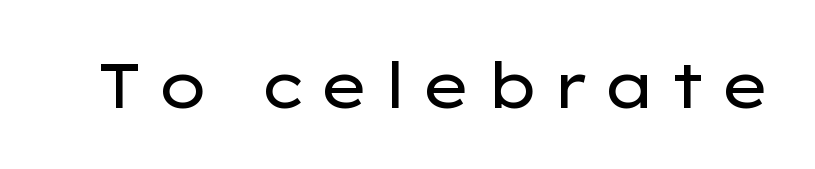
{"serif": "no", "italic": "no", "bold": "no", "weight": "regular", "width": "wide", "stroke_contrast": "low", "x_height": "medium", "monospaced": "no", "underline": "no", "letter_spacing": "wide", "letter_spacing_em": 0.22, "glyph_px": 63}
